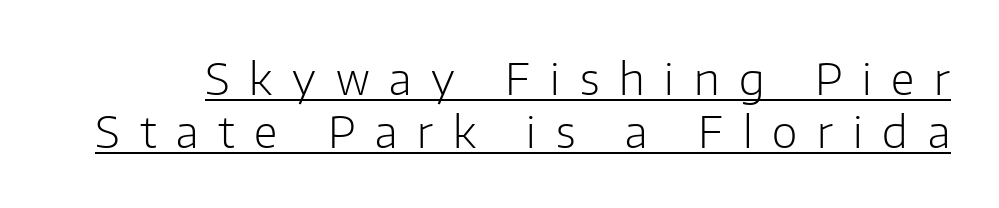
The image shows 44 px light sans-serif type, upright; set line spacing 1.21x, unusually wide letter spacing (+0.45 em), underlined; low stroke contrast and a medium x-height.
